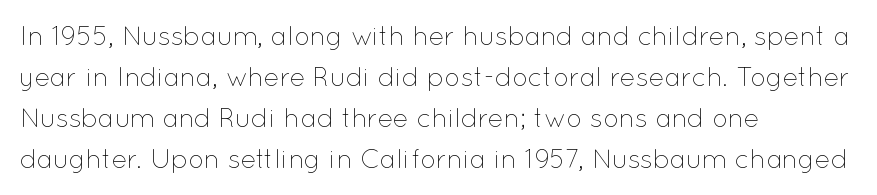
Q: Is the text bold? A: No.
Q: Is the text italic (slanted)? A: No, it is upright.
Q: Is the text underlined? A: No.
Q: How is the paragraph aligned? A: Left-aligned.
Q: Is the spacing between letters normal or unusually wide? A: Normal.
Q: Is the spacing between lines tight, normal or loose? A: Normal.
